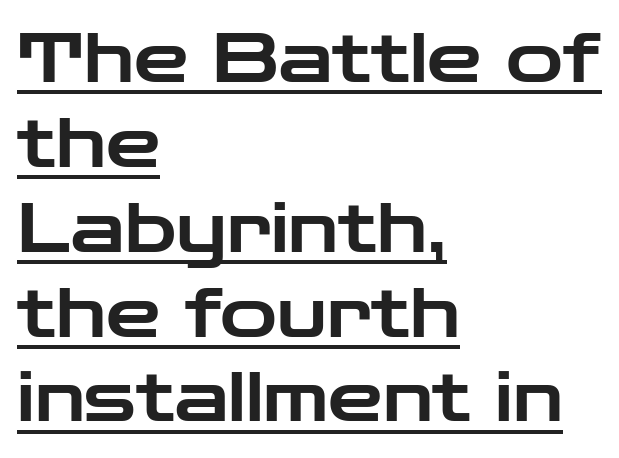
The specimen reads as upright at a glance. Is the letter spacing exaggerated? No — it looks like the ordinary default. A sans-serif font was chosen for this passage. This sample carries an underscore along the baseline area. The letters advance in unequal steps, a hallmark of proportional type.
